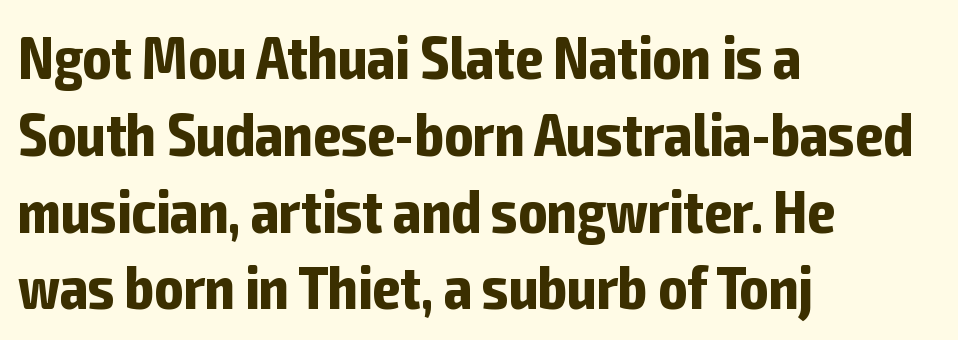
The image shows 60 px bold, condensed sans-serif type, upright; set left-aligned, normal line spacing (1.28x), normal letter spacing, not underlined; low stroke contrast and a medium x-height.
